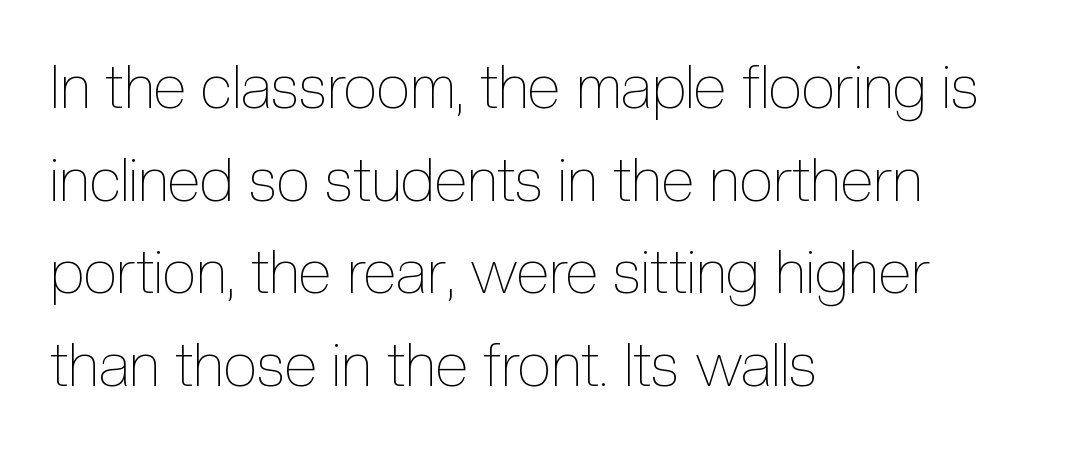
Honestly, there is no underline to notice here at all. This reads as an unemphasized weight, regular at the heaviest. The lines in this sample share a left origin and differ only in where they stop. Glyph-to-glyph distance matches everyday printed text. Vertically, the passage feels balanced, rows spaced as you'd expect. The specimen reads as upright at a glance.
